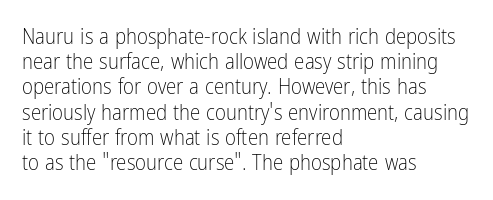
The image shows 21 px text type, upright; set left-aligned, line spacing 1.2x, normal letter spacing, not underlined.
